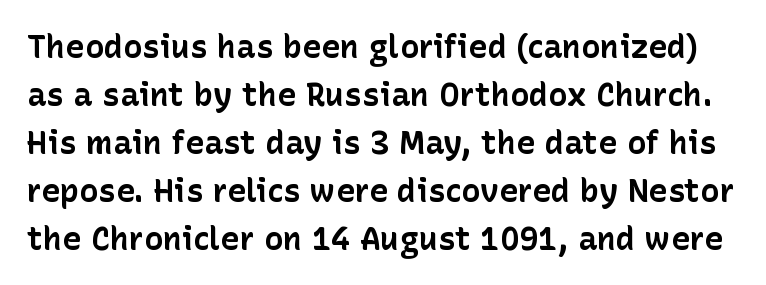
Q: Is the text bold? A: Yes.
Q: Is the text italic (slanted)? A: No, it is upright.
Q: Is the typeface a serif or a sans-serif typeface? A: Sans-serif.
Q: Is the text underlined? A: No.
Q: Is the spacing between letters normal or unusually wide? A: Normal.
Q: Is the spacing between lines tight, normal or loose? A: Normal.
Q: Width (condensed, normal, or wide)? A: Normal.
Q: Stroke contrast? A: Low.
Q: x-height? A: Medium.
Q: Monospaced? A: No.
